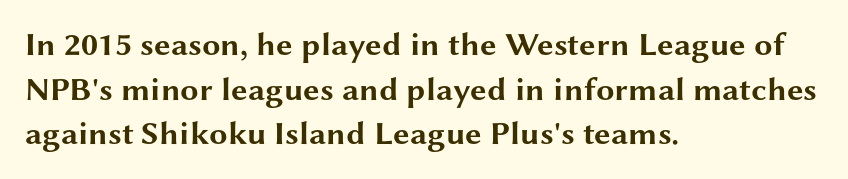
Left-aligned paragraph, ragged on the right. The passage shown is typed in a proportional face where columns would drift. Leading: standard. These lines carry a lot of weight — the face is fully bold. Descender tails drop into unmarked territory.
